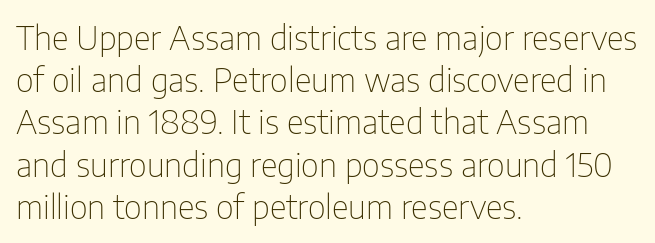
Q: Is the text bold? A: No.
Q: Is the text italic (slanted)? A: No, it is upright.
Q: Is the typeface a serif or a sans-serif typeface? A: Sans-serif.
Q: Is the text underlined? A: No.
Q: How is the paragraph aligned? A: Left-aligned.
Q: Is the spacing between letters normal or unusually wide? A: Normal.
Q: Is the spacing between lines tight, normal or loose? A: Normal.
Q: Width (condensed, normal, or wide)? A: Condensed.
Q: Stroke contrast? A: Low.
Q: x-height? A: Medium.
Q: Monospaced? A: No.
